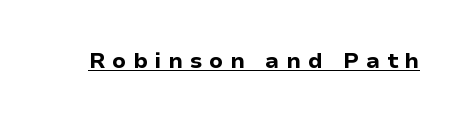
The image shows 22 px bold type, upright; set unusually wide letter spacing (+0.31 em), underlined.
